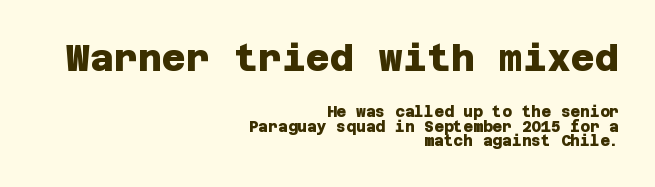
{"serif": "no", "bold": "yes", "weight": "heavy", "width": "normal", "stroke_contrast": "low", "x_height": "large", "underline": "no", "align": "right", "line_spacing": "tight", "line_spacing_ratio": 0.98, "letter_spacing": "normal", "letter_spacing_em": 0.0, "larger_block": "first", "size_ratio": 2.47, "glyph_px": 37}
